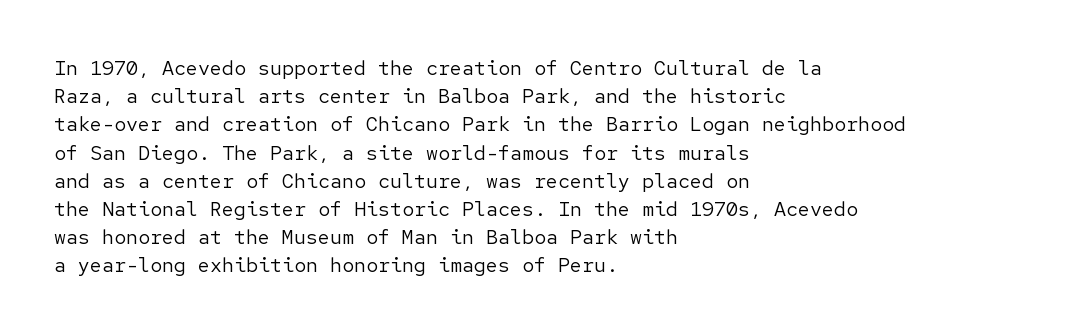
Nobody drew a line under any word here. When letters stand straight like this, we call the style roman or upright. The lines sit at an ordinary, default distance from one another. Summary of weight: not heavy and not bold.
